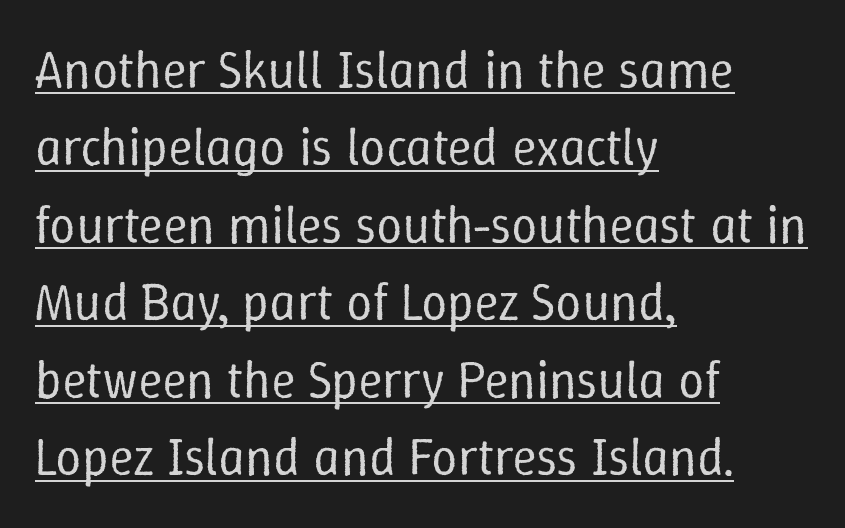
{"italic": "no", "bold": "no", "weight": "regular", "width": "normal", "stroke_contrast": "low", "x_height": "medium", "monospaced": "no", "underline": "yes", "align": "left", "line_spacing": "normal", "line_spacing_ratio": 1.49, "letter_spacing": "normal", "letter_spacing_em": 0.0, "glyph_px": 52}
